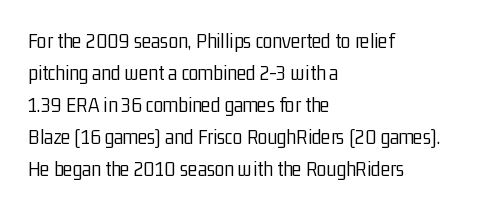
Weight: in the light-to-regular range. These lines keep a tight, regular rhythm from letter to letter. Any mark beneath the type? The region is blank. Left-aligned paragraph, ragged on the right. If you drew a line through each stem, it would be perfectly vertical. Honestly, the row spacing looks completely unremarkable.
